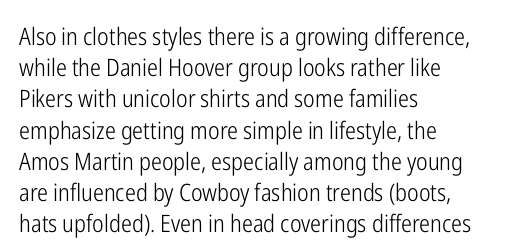
{"italic": "no", "bold": "no", "underline": "no", "align": "left", "line_spacing": "normal", "line_spacing_ratio": 1.3, "letter_spacing": "normal", "letter_spacing_em": 0.0, "glyph_px": 24}
